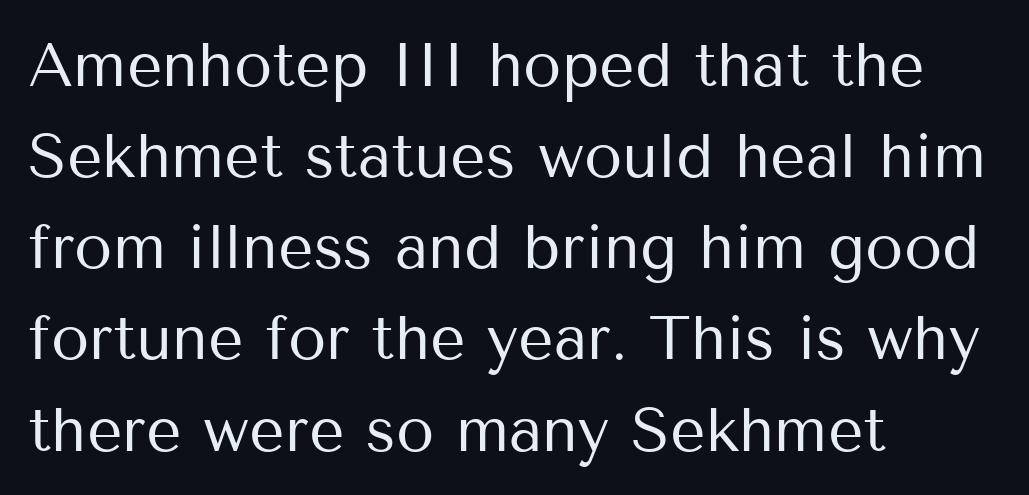
Q: Is the text bold? A: No.
Q: Is the text italic (slanted)? A: No, it is upright.
Q: Is the typeface a serif or a sans-serif typeface? A: Sans-serif.
Q: Is the text underlined? A: No.
Q: How is the paragraph aligned? A: Left-aligned.
Q: Is the spacing between letters normal or unusually wide? A: Normal.
Q: Is the spacing between lines tight, normal or loose? A: Normal.
Q: Width (condensed, normal, or wide)? A: Normal.
Q: Stroke contrast? A: Medium.
Q: x-height? A: Medium.
Q: Monospaced? A: No.
